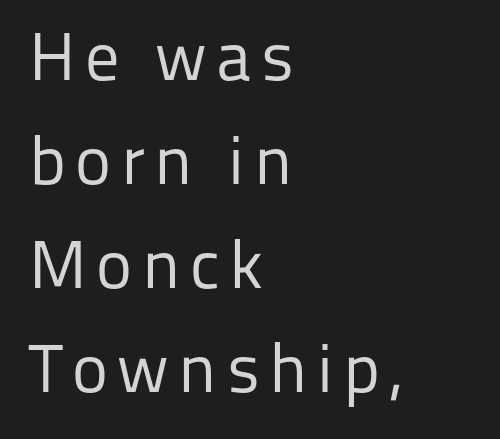
{"serif": "no", "italic": "no", "bold": "no", "weight": "regular", "width": "normal", "stroke_contrast": "low", "x_height": "medium", "monospaced": "no", "underline": "no", "align": "left", "line_spacing": "normal", "line_spacing_ratio": 1.53, "glyph_px": 68}
